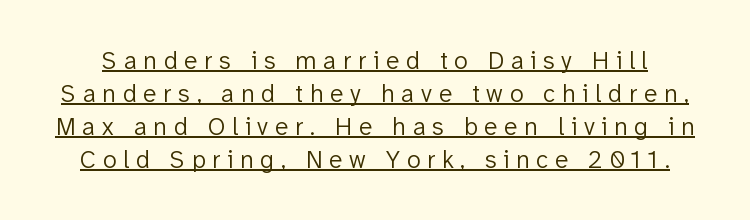
Q: Is the text bold? A: No.
Q: Is the text italic (slanted)? A: No, it is upright.
Q: Is the text underlined? A: Yes.
Q: Is the spacing between letters normal or unusually wide? A: Unusually wide.
Q: Is the spacing between lines tight, normal or loose? A: Normal.
